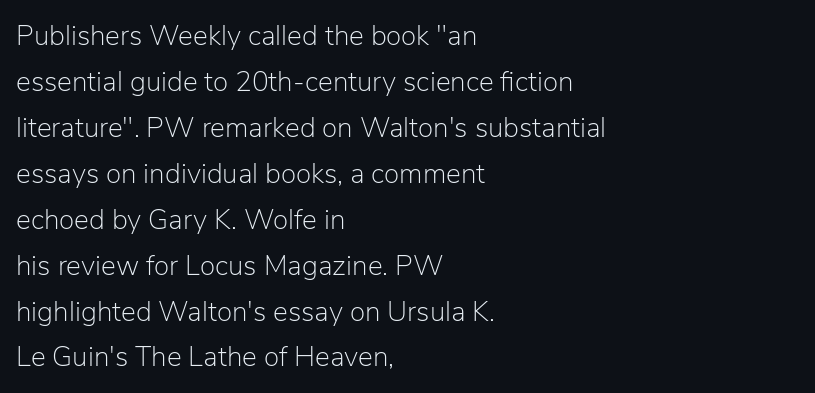
Q: Is the text bold? A: No.
Q: Is the text italic (slanted)? A: No, it is upright.
Q: Is the typeface a serif or a sans-serif typeface? A: Sans-serif.
Q: Is the text underlined? A: No.
Q: How is the paragraph aligned? A: Left-aligned.
Q: Is the spacing between letters normal or unusually wide? A: Normal.
Q: Is the spacing between lines tight, normal or loose? A: Normal.
Q: Width (condensed, normal, or wide)? A: Normal.
Q: Stroke contrast? A: Low.
Q: x-height? A: Medium.
Q: Monospaced? A: No.
